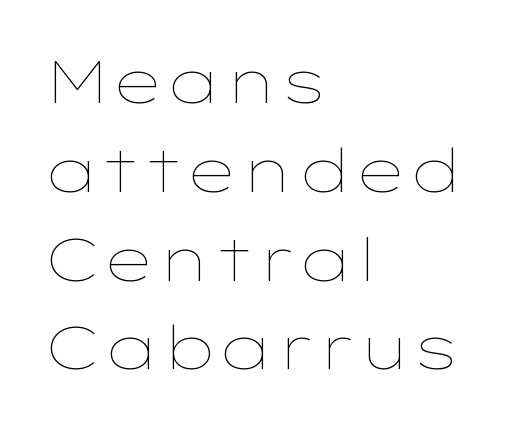
Q: Is the text bold? A: No.
Q: Is the text italic (slanted)? A: No, it is upright.
Q: Is the text underlined? A: No.
Q: How is the paragraph aligned? A: Left-aligned.
Q: Is the spacing between letters normal or unusually wide? A: Normal.
Q: Is the spacing between lines tight, normal or loose? A: Normal.
Q: Width (condensed, normal, or wide)? A: Wide.
Q: Stroke contrast? A: Low.
Q: x-height? A: Medium.
Q: Monospaced? A: No.
